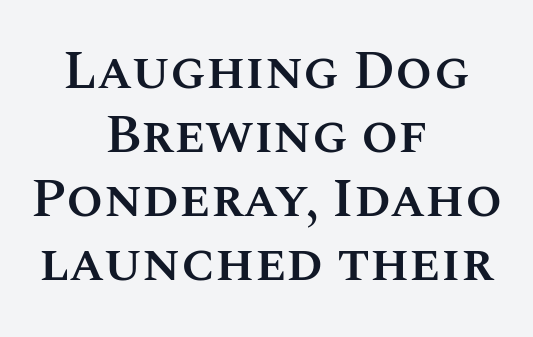
Q: Is the text bold? A: Semi-bold.
Q: Is the text italic (slanted)? A: No, it is upright.
Q: Is the text underlined? A: No.
Q: How is the paragraph aligned? A: Centered.
Q: Is the spacing between letters normal or unusually wide? A: Normal.
Q: Width (condensed, normal, or wide)? A: Normal.
Q: Stroke contrast? A: Medium.
Q: x-height? A: Large.
Q: Monospaced? A: No.
